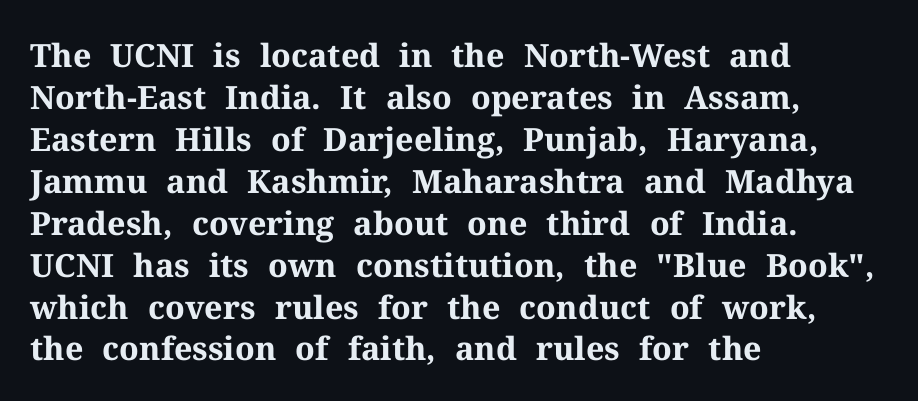
Q: Is the text bold? A: Yes.
Q: Is the text italic (slanted)? A: No, it is upright.
Q: Is the typeface a serif or a sans-serif typeface? A: Serif.
Q: Is the text underlined? A: No.
Q: How is the paragraph aligned? A: Left-aligned.
Q: Is the spacing between letters normal or unusually wide? A: Normal.
Q: Is the spacing between lines tight, normal or loose? A: Normal.
Q: Width (condensed, normal, or wide)? A: Normal.
Q: Stroke contrast? A: Medium.
Q: x-height? A: Medium.
Q: Monospaced? A: No.
